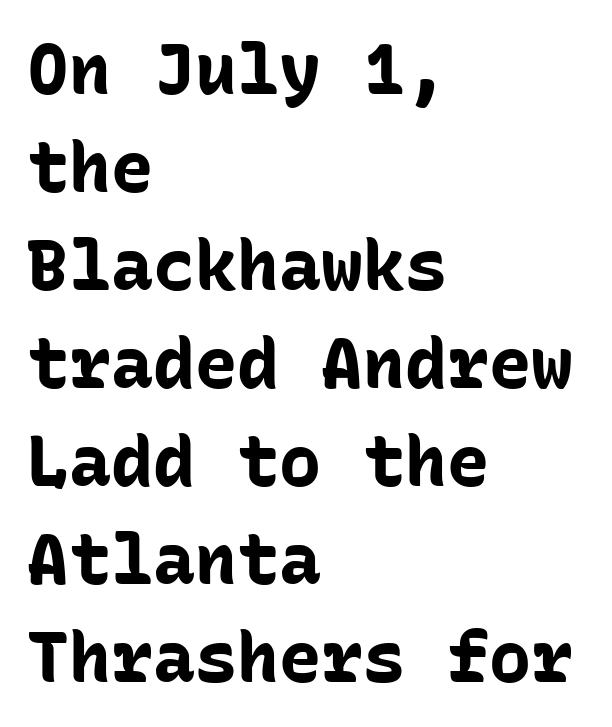
The image shows 70 px bold sans-serif type, upright, monospaced; set left-aligned, normal line spacing (1.4x), normal letter spacing, not underlined; low stroke contrast and a medium x-height.
